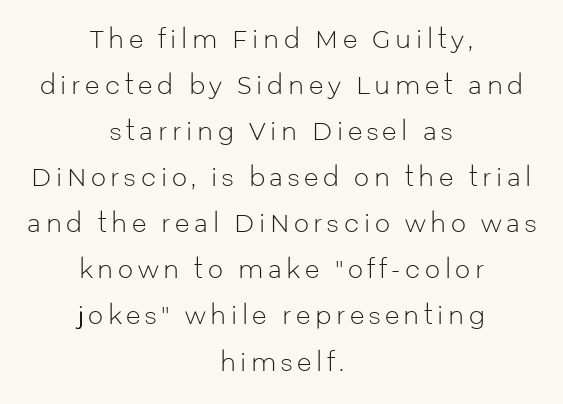
{"italic": "no", "bold": "no", "underline": "no", "align": "center", "line_spacing": "loose", "line_spacing_ratio": 1.92, "glyph_px": 24}
